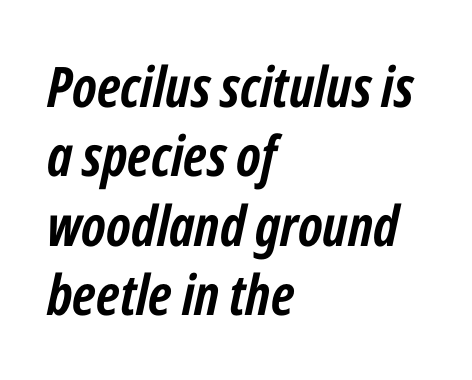
The image shows 56 px semibold, condensed type, italic (leaning right); set left-aligned, line spacing 1.24x, normal letter spacing, not underlined; low stroke contrast and a medium x-height.
